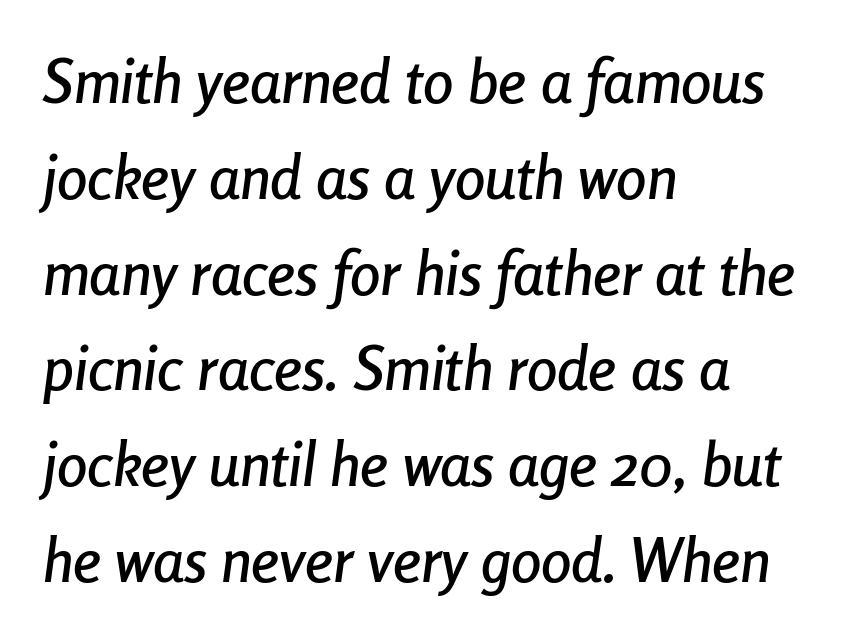
{"italic": "yes", "lean": "right", "slant_degrees": 8, "width": "condensed", "stroke_contrast": "low", "x_height": "medium", "monospaced": "no", "underline": "no", "align": "left", "line_spacing": "normal", "line_spacing_ratio": 1.57, "letter_spacing": "normal", "letter_spacing_em": 0.0, "glyph_px": 61}
